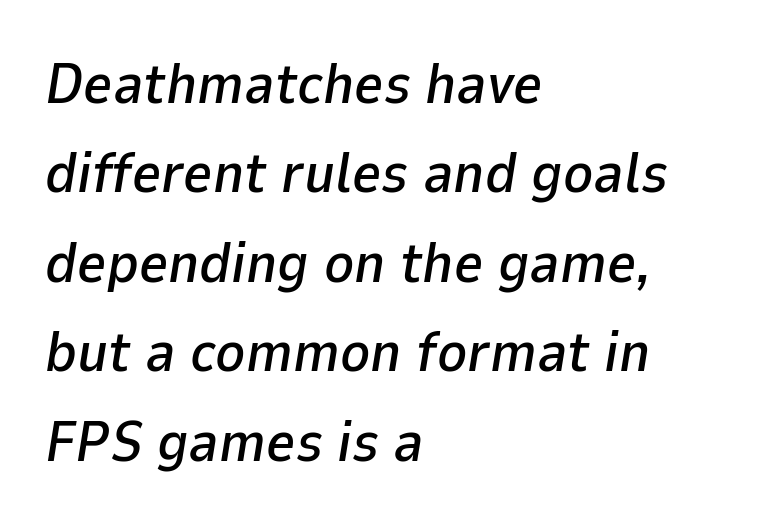
Q: Is the text italic (slanted)? A: Yes, it leans right by about 9 degrees.
Q: Is the text underlined? A: No.
Q: How is the paragraph aligned? A: Left-aligned.
Q: Is the spacing between letters normal or unusually wide? A: Normal.
Q: Is the spacing between lines tight, normal or loose? A: Normal.
Q: Width (condensed, normal, or wide)? A: Normal.
Q: Stroke contrast? A: Low.
Q: x-height? A: Medium.
Q: Monospaced? A: No.
